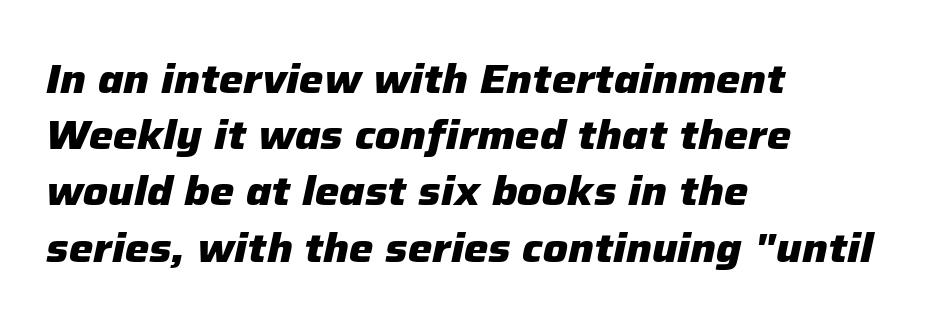
Regular leading. Quick note: underline off. Quick note: italic. Words appear dense and cohesive because spacing is normal. Which margin do the lines hug? The left one — the right edge is uneven. Here the designer chose a conventional face with non-uniform glyph widths.
